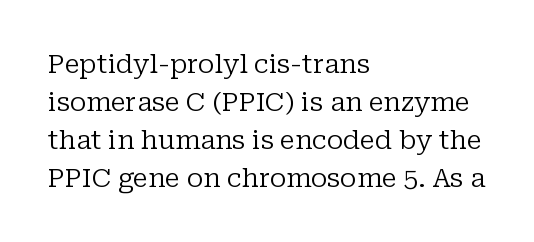
The image shows 26 px text type, upright; set left-aligned, normal line spacing (1.46x), normal letter spacing, not underlined.
